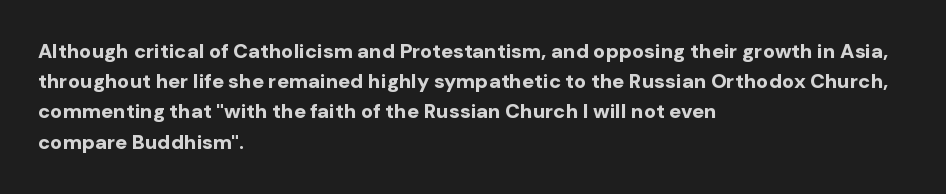
The image shows 20 px bold type, upright; set left-aligned, normal line spacing (1.51x), normal letter spacing, not underlined.
